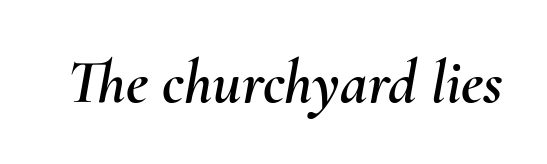
{"italic": "yes", "lean": "right", "slant_degrees": 10, "width": "normal", "stroke_contrast": "medium", "x_height": "small", "monospaced": "no", "underline": "no", "letter_spacing": "normal", "letter_spacing_em": 0.0, "glyph_px": 62}
